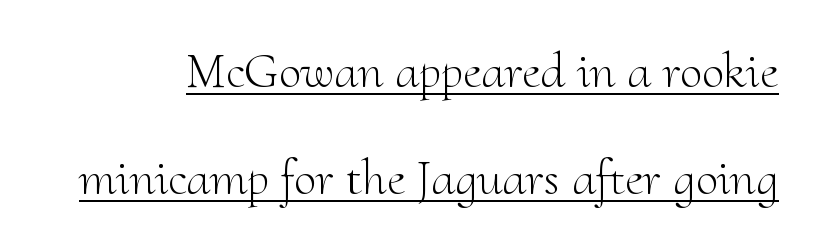
The image shows 51 px light serif type, upright; set loose line spacing (2.09x), normal letter spacing, underlined; medium stroke contrast and a small x-height.
